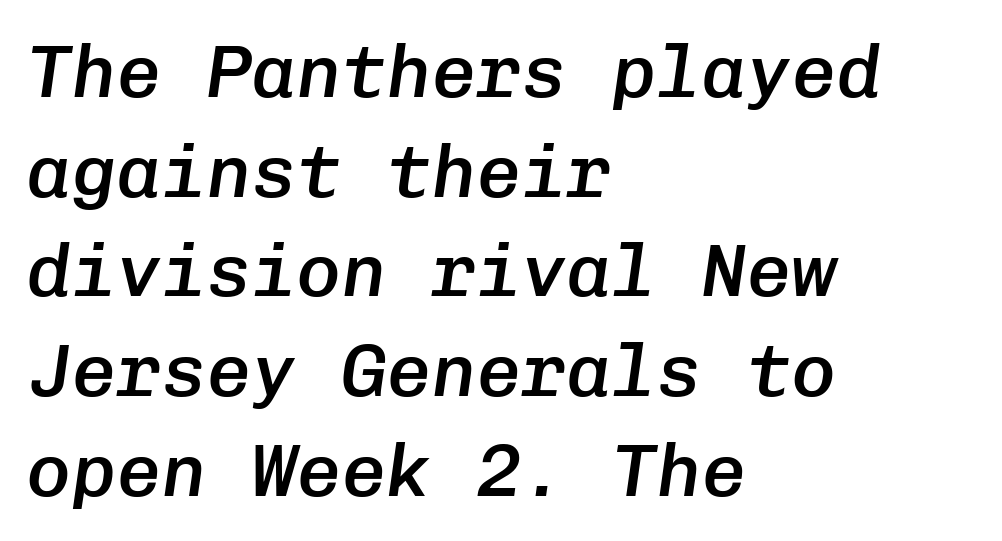
Q: Is the text bold? A: Semi-bold.
Q: Is the text italic (slanted)? A: Yes, it leans right by about 8 degrees.
Q: Is the text underlined? A: No.
Q: How is the paragraph aligned? A: Left-aligned.
Q: Is the spacing between letters normal or unusually wide? A: Normal.
Q: Is the spacing between lines tight, normal or loose? A: Normal.
Q: Width (condensed, normal, or wide)? A: Normal.
Q: Stroke contrast? A: Low.
Q: x-height? A: Medium.
Q: Monospaced? A: Yes.
